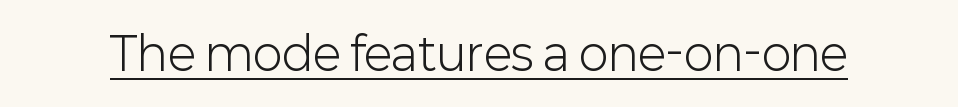
The image shows 45 px light sans-serif type, upright; set normal letter spacing, underlined; low stroke contrast and a medium x-height.
